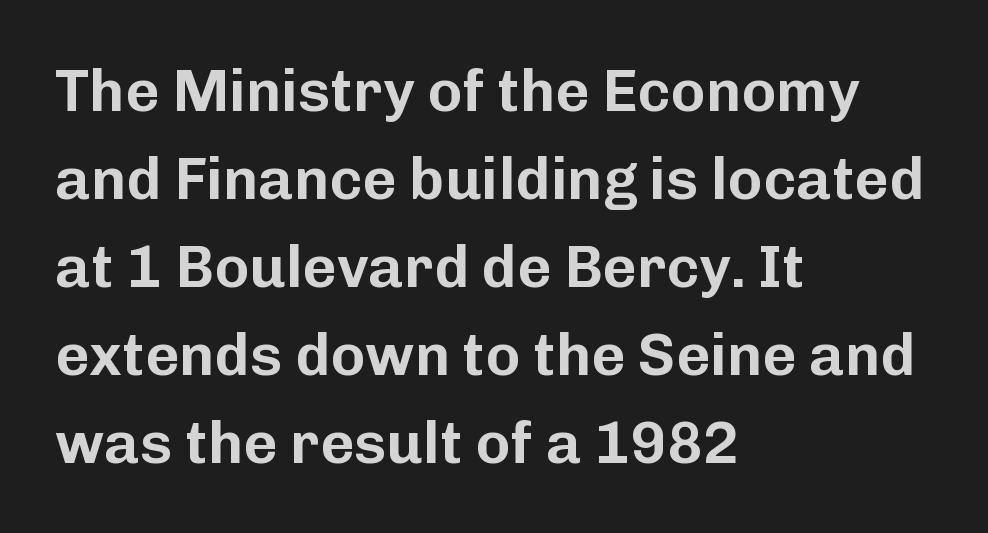
Descenders hang freely into open space. Normally led — the rows are evenly, conventionally spaced. Letter spacing: default. A classic flush-left, rag-right setting is used for this passage. Nope, not italic — everything's standing straight.
